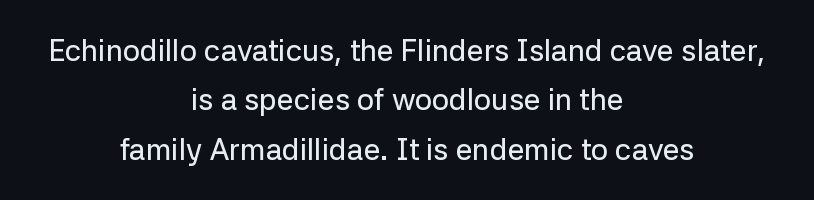
The image shows 30 px sans-serif type, upright; set centered, normal line spacing (1.65x), normal letter spacing, not underlined; low stroke contrast and a medium x-height.
